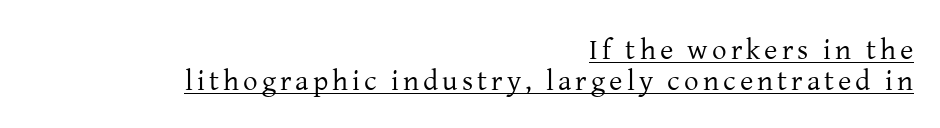
Q: Is the text bold? A: No.
Q: Is the text italic (slanted)? A: No, it is upright.
Q: Is the typeface a serif or a sans-serif typeface? A: Serif.
Q: Is the text underlined? A: Yes.
Q: How is the paragraph aligned? A: Right-aligned.
Q: Is the spacing between lines tight, normal or loose? A: Tight.
Q: Width (condensed, normal, or wide)? A: Normal.
Q: Stroke contrast? A: Low.
Q: x-height? A: Medium.
Q: Monospaced? A: No.
